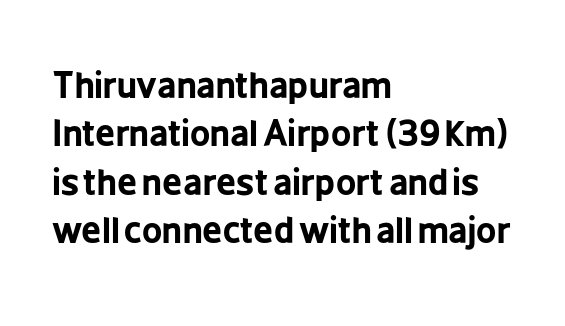
The image shows 35 px bold, condensed sans-serif type, upright; set left-aligned, normal line spacing (1.38x), normal letter spacing, not underlined; low stroke contrast and a medium x-height.
